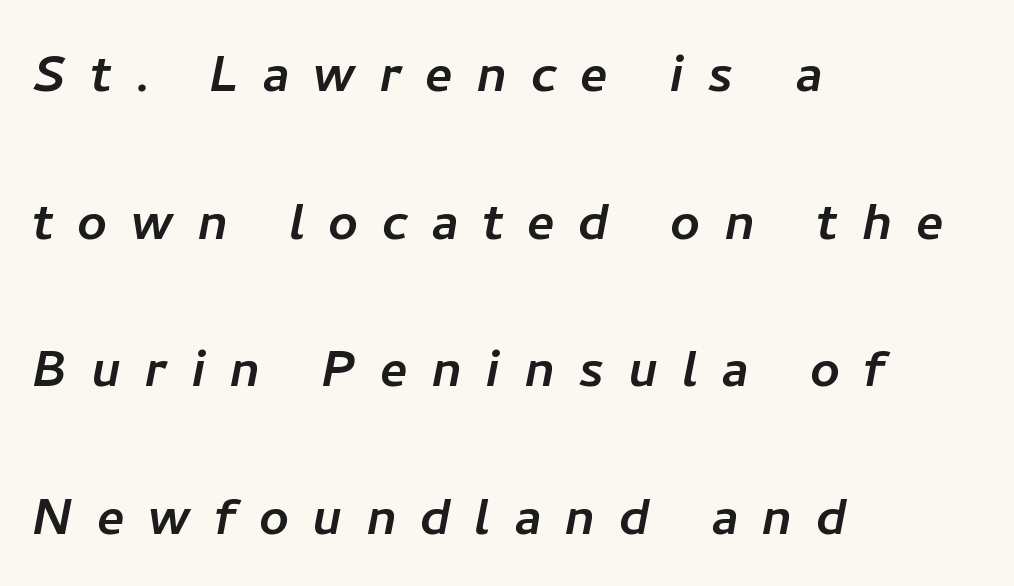
A sans-serif font was chosen for this passage. Unmarked baselines from the first word to the last. These lines are set flush left with a ragged right edge. Look at the tracking — it's clearly loosened, letters drifting apart. Compared with typical paragraphs, the rows here are farther apart.
